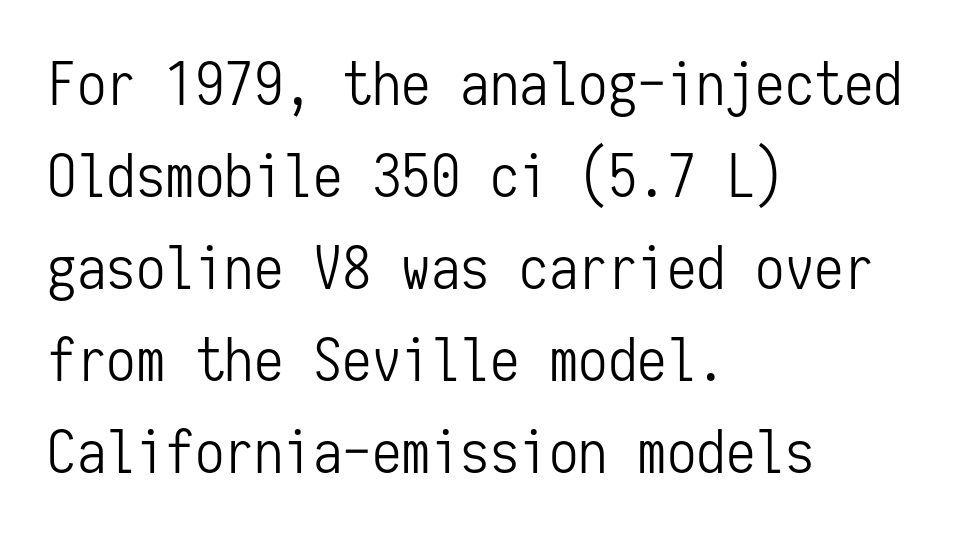
The letters stand upright; this is a roman face. No extra tracking has been applied to these lines. The designer left line spacing at the default. To sum up the face: it is a sans, with no serifs.
